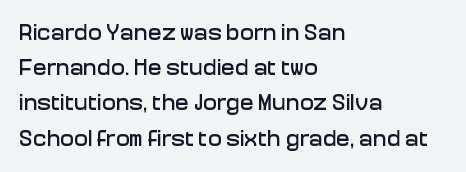
{"italic": "no", "underline": "no", "align": "left", "line_spacing": "normal", "line_spacing_ratio": 1.53, "letter_spacing": "normal", "letter_spacing_em": 0.0, "glyph_px": 23}
